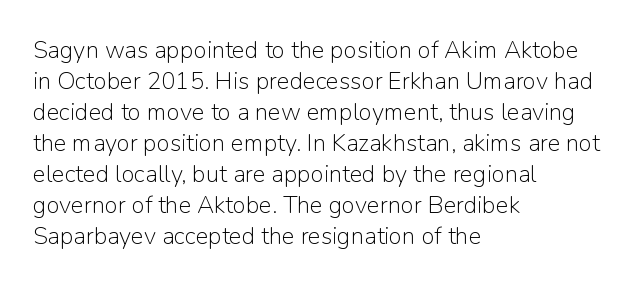
These lines keep a tight, regular rhythm from letter to letter. Notice how descenders clear the ascenders below comfortably — that's standard leading. These lines were composed using upright roman letters. One-word summary of the alignment: left. Nobody drew a line under any word here. The typesetting does not lean heavy: it is not bold.
